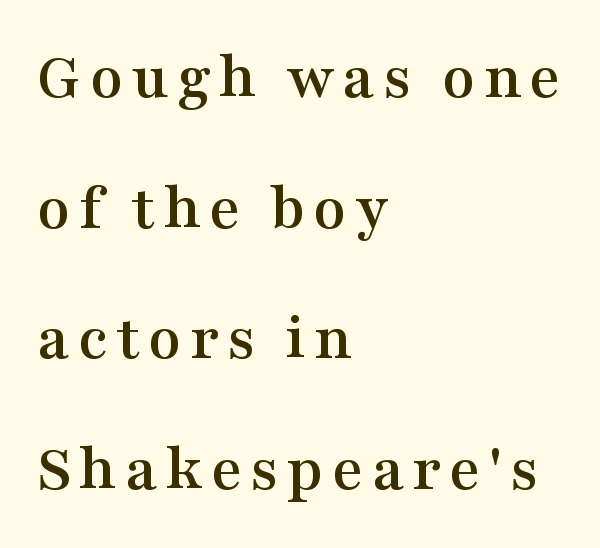
The image shows 67 px wide serif type, upright; set left-aligned, loose line spacing (1.95x), not underlined; medium stroke contrast and a medium x-height.
